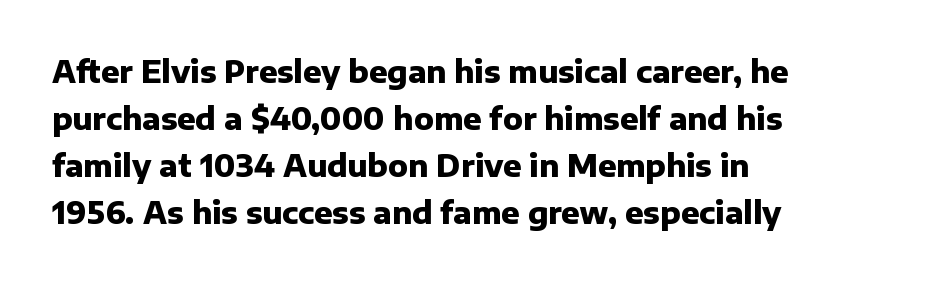
{"serif": "no", "italic": "no", "bold": "yes", "weight": "heavy", "width": "normal", "stroke_contrast": "low", "x_height": "medium", "monospaced": "no", "underline": "no", "align": "left", "line_spacing": "normal", "line_spacing_ratio": 1.57, "letter_spacing": "normal", "letter_spacing_em": 0.0, "glyph_px": 30}
